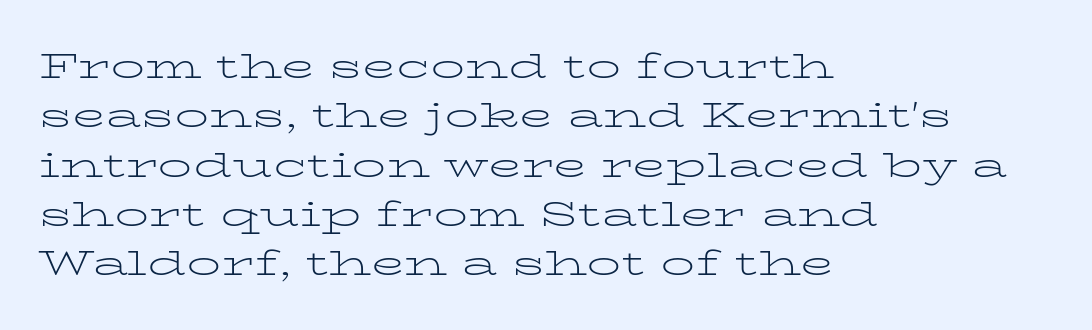
The image shows 34 px light, wide serif type, upright; set left-aligned, normal line spacing (1.45x), normal letter spacing, not underlined; low stroke contrast and a medium x-height.
